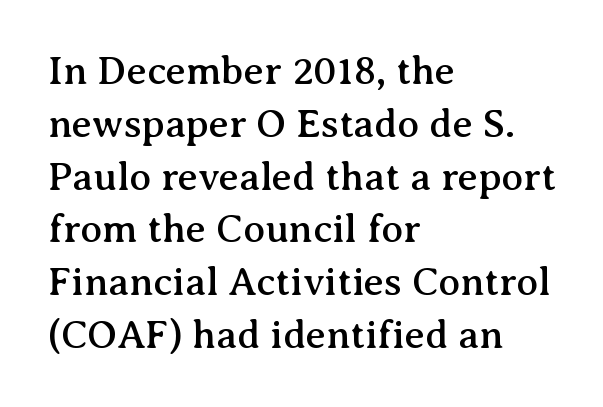
{"serif": "yes", "italic": "no", "width": "normal", "stroke_contrast": "medium", "x_height": "medium", "monospaced": "no", "underline": "no", "align": "left", "line_spacing": "normal", "line_spacing_ratio": 1.32, "letter_spacing": "normal", "letter_spacing_em": 0.0, "glyph_px": 40}
